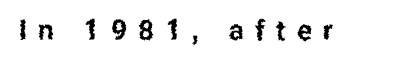
{"serif": "no", "italic": "no", "width": "condensed", "stroke_contrast": "low", "x_height": "medium", "monospaced": "no", "underline": "no", "letter_spacing": "wide", "letter_spacing_em": 0.4, "glyph_px": 28}
